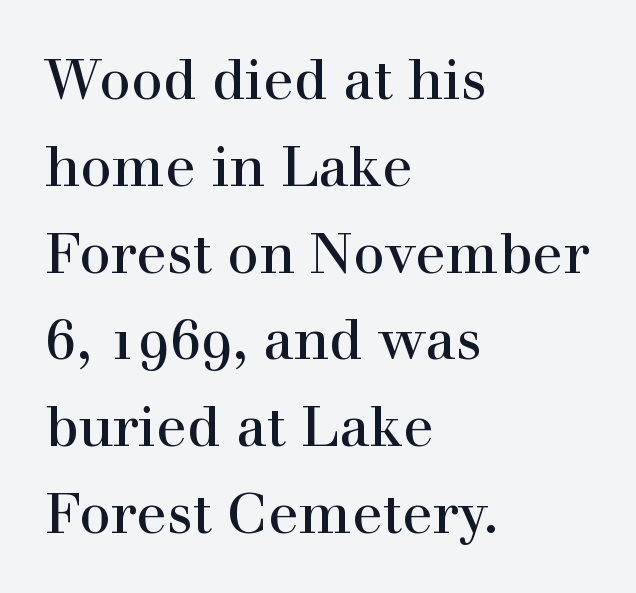
{"serif": "yes", "italic": "no", "width": "normal", "x_height": "medium", "monospaced": "no", "underline": "no", "align": "left", "line_spacing": "normal", "line_spacing_ratio": 1.55, "letter_spacing": "normal", "letter_spacing_em": 0.0, "glyph_px": 56}
